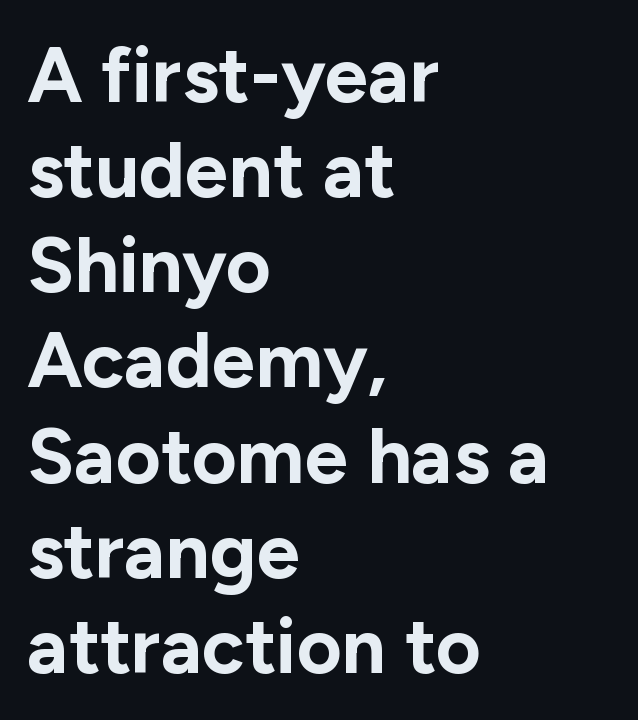
Q: Is the text bold? A: Yes.
Q: Is the text italic (slanted)? A: No, it is upright.
Q: Is the typeface a serif or a sans-serif typeface? A: Sans-serif.
Q: Is the text underlined? A: No.
Q: How is the paragraph aligned? A: Left-aligned.
Q: Is the spacing between letters normal or unusually wide? A: Normal.
Q: Width (condensed, normal, or wide)? A: Normal.
Q: Stroke contrast? A: Low.
Q: x-height? A: Medium.
Q: Monospaced? A: No.
